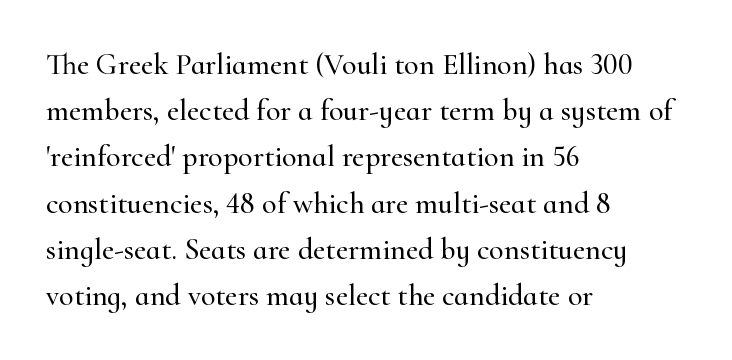
The image shows 30 px serif type, upright; set left-aligned, normal line spacing (1.54x), normal letter spacing, not underlined; high stroke contrast and a small x-height.
